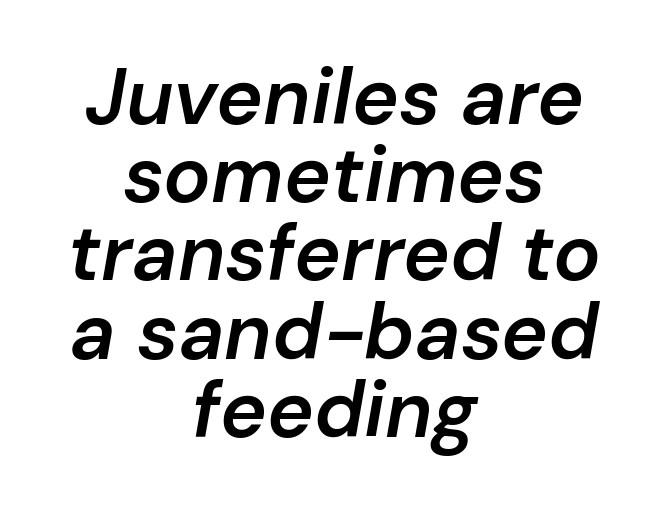
Q: Is the text bold? A: Semi-bold.
Q: Is the text italic (slanted)? A: Yes, it leans right by about 10 degrees.
Q: Is the text underlined? A: No.
Q: How is the paragraph aligned? A: Centered.
Q: Is the spacing between letters normal or unusually wide? A: Normal.
Q: Is the spacing between lines tight, normal or loose? A: Tight.
Q: Width (condensed, normal, or wide)? A: Normal.
Q: Stroke contrast? A: Low.
Q: x-height? A: Medium.
Q: Monospaced? A: No.
